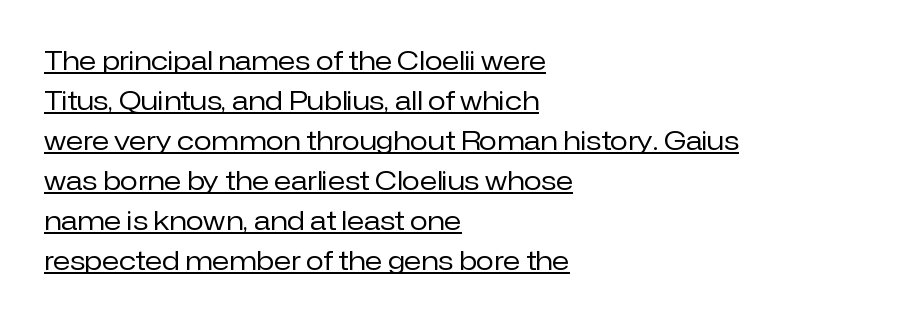
Q: Is the text bold? A: No.
Q: Is the text italic (slanted)? A: No, it is upright.
Q: Is the text underlined? A: Yes.
Q: How is the paragraph aligned? A: Left-aligned.
Q: Is the spacing between letters normal or unusually wide? A: Normal.
Q: Is the spacing between lines tight, normal or loose? A: Normal.
